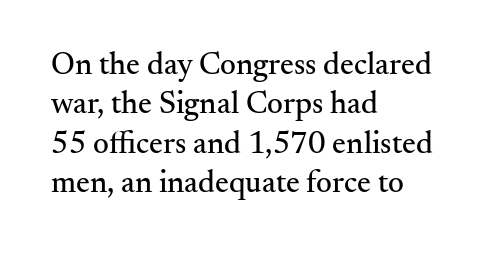
Q: Is the text italic (slanted)? A: No, it is upright.
Q: Is the typeface a serif or a sans-serif typeface? A: Serif.
Q: Is the text underlined? A: No.
Q: How is the paragraph aligned? A: Left-aligned.
Q: Is the spacing between letters normal or unusually wide? A: Normal.
Q: Is the spacing between lines tight, normal or loose? A: Normal.
Q: Width (condensed, normal, or wide)? A: Normal.
Q: Stroke contrast? A: Medium.
Q: x-height? A: Small.
Q: Monospaced? A: No.
